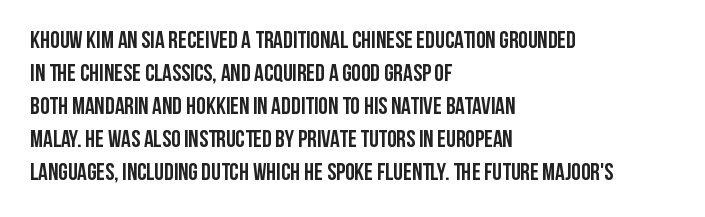
Q: Is the text bold? A: Yes.
Q: Is the text italic (slanted)? A: No, it is upright.
Q: Is the text underlined? A: No.
Q: How is the paragraph aligned? A: Left-aligned.
Q: Is the spacing between letters normal or unusually wide? A: Normal.
Q: Is the spacing between lines tight, normal or loose? A: Normal.
